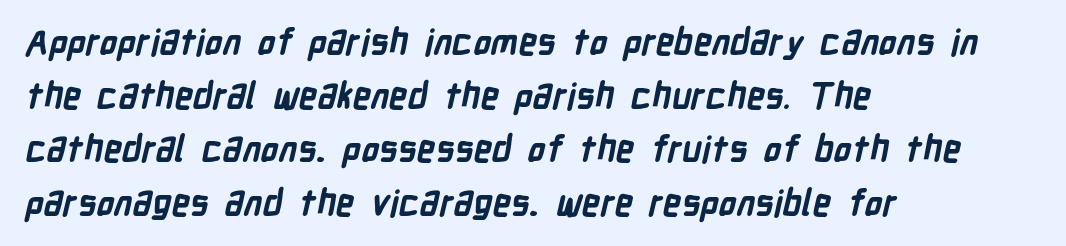
Q: Is the text bold? A: Yes.
Q: Is the typeface a serif or a sans-serif typeface? A: Sans-serif.
Q: Is the text underlined? A: No.
Q: How is the paragraph aligned? A: Left-aligned.
Q: Is the spacing between letters normal or unusually wide? A: Normal.
Q: Is the spacing between lines tight, normal or loose? A: Normal.
Q: Width (condensed, normal, or wide)? A: Condensed.
Q: Stroke contrast? A: Low.
Q: x-height? A: Medium.
Q: Monospaced? A: No.
